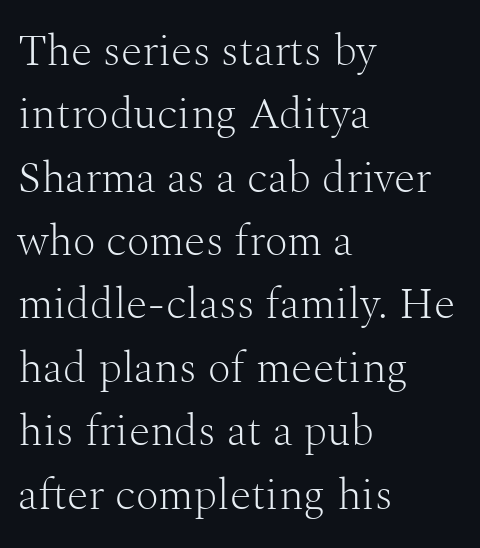
Q: Is the text bold? A: No.
Q: Is the text italic (slanted)? A: No, it is upright.
Q: Is the typeface a serif or a sans-serif typeface? A: Serif.
Q: Is the text underlined? A: No.
Q: How is the paragraph aligned? A: Left-aligned.
Q: Is the spacing between letters normal or unusually wide? A: Normal.
Q: Is the spacing between lines tight, normal or loose? A: Normal.
Q: Width (condensed, normal, or wide)? A: Normal.
Q: Stroke contrast? A: Medium.
Q: x-height? A: Medium.
Q: Monospaced? A: No.
